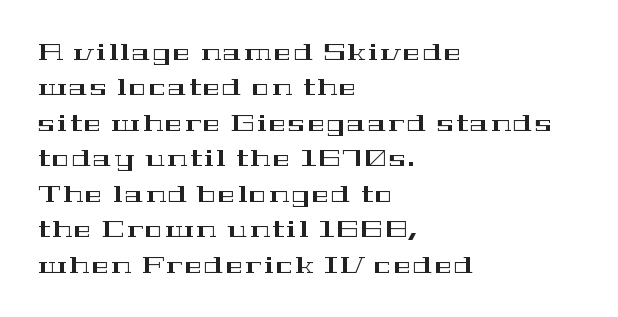
The image shows 23 px text type, upright; set left-aligned, normal line spacing (1.54x), not underlined.
